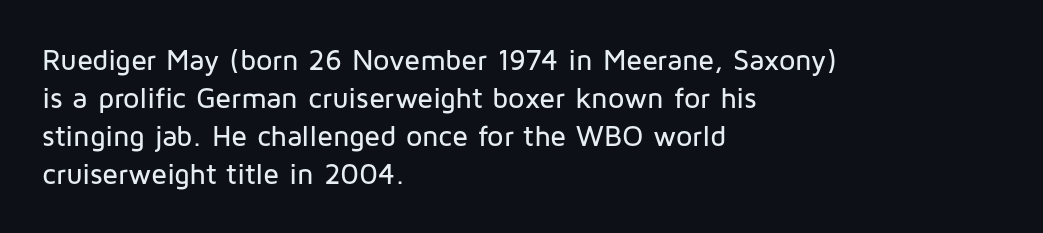
The image shows 29 px sans-serif type, upright; set left-aligned, normal line spacing (1.31x), normal letter spacing, not underlined; low stroke contrast and a medium x-height.
